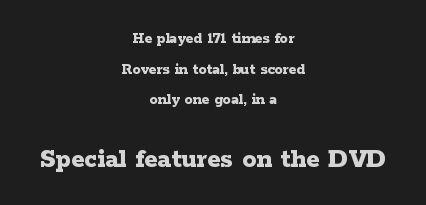
A full-strength bold gives these letters their thick strokes. Tracking here is standard; glyphs follow each other at the usual distance. The paragraph has two soft edges and a firm central axis. Italic: no, the glyphs are upright roman. The letters advance in unequal steps, a hallmark of proportional type. The foot of each line stays bare and open.
